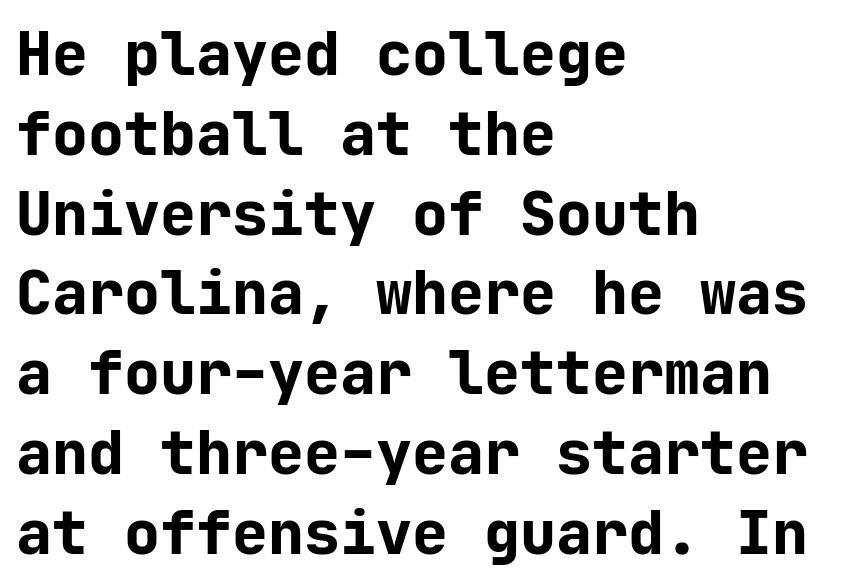
The image shows 60 px bold sans-serif type, upright, monospaced; set left-aligned, normal line spacing (1.33x), normal letter spacing, not underlined; low stroke contrast and a medium x-height.
